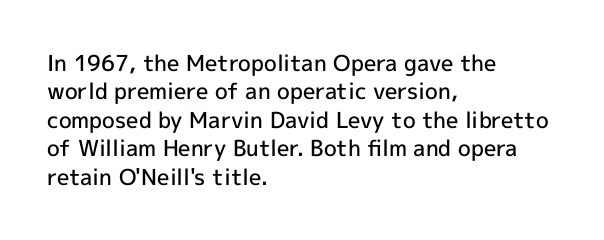
{"italic": "no", "bold": "semi", "underline": "no", "align": "left", "line_spacing": "normal", "line_spacing_ratio": 1.29, "letter_spacing": "normal", "letter_spacing_em": 0.0, "glyph_px": 22}
